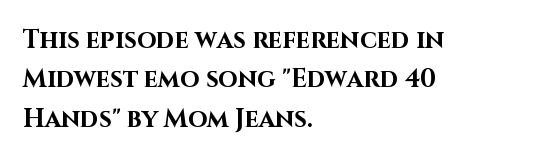
The image shows 25 px bold type, upright; set left-aligned, normal line spacing (1.58x), normal letter spacing, not underlined.
